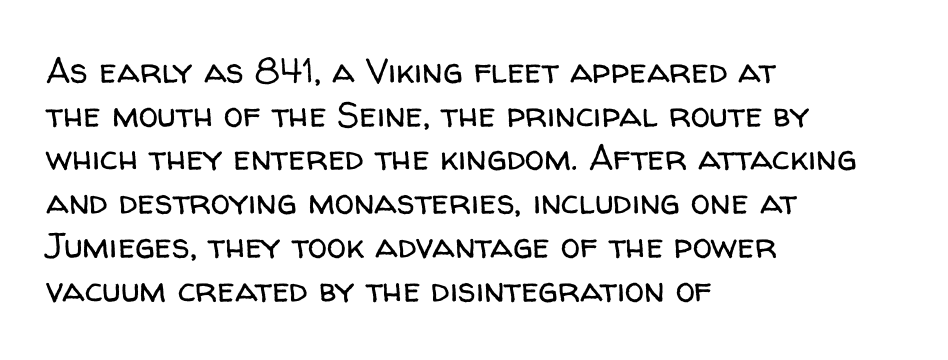
The image shows 35 px regular-weight sans-serif type, upright; set left-aligned, normal line spacing (1.25x), normal letter spacing, not underlined; low stroke contrast and a medium x-height.
